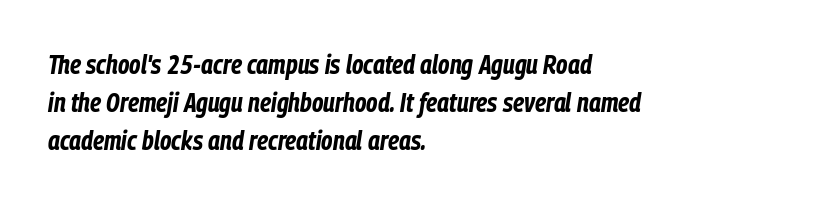
{"italic": "yes", "lean": "right", "slant_degrees": 9, "bold": "yes", "underline": "no", "align": "left", "line_spacing": "normal", "line_spacing_ratio": 1.47, "letter_spacing": "normal", "letter_spacing_em": 0.0, "glyph_px": 26}
